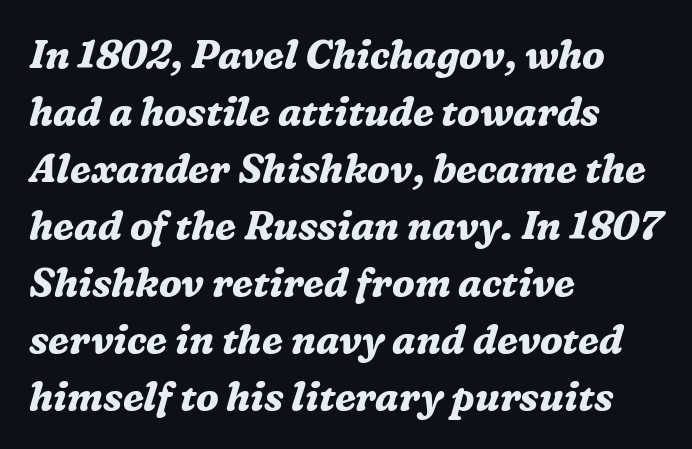
{"serif": "yes", "italic": "yes", "lean": "right", "slant_degrees": 16, "bold": "yes", "weight": "bold", "width": "normal", "stroke_contrast": "medium", "x_height": "medium", "monospaced": "no", "underline": "no", "align": "left", "line_spacing": "normal", "line_spacing_ratio": 1.46, "letter_spacing": "normal", "letter_spacing_em": 0.0, "glyph_px": 39}
